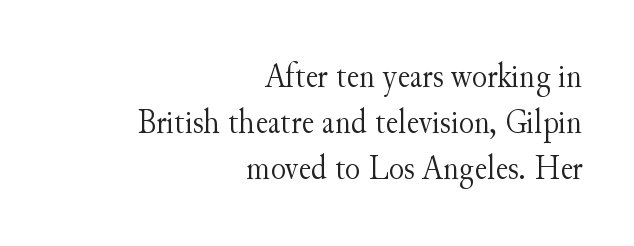
{"serif": "yes", "italic": "no", "bold": "no", "weight": "light", "width": "normal", "stroke_contrast": "medium", "x_height": "small", "monospaced": "no", "underline": "no", "align": "right", "line_spacing": "normal", "line_spacing_ratio": 1.32, "letter_spacing": "normal", "letter_spacing_em": 0.0, "glyph_px": 35}
